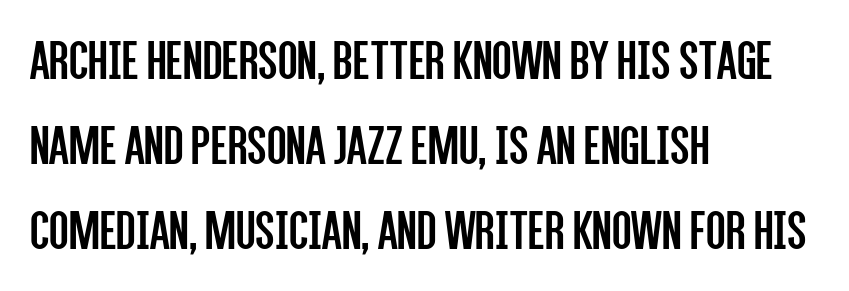
{"serif": "no", "italic": "no", "bold": "no", "weight": "regular", "width": "condensed", "stroke_contrast": "low", "x_height": "large", "monospaced": "no", "underline": "no", "align": "left", "line_spacing": "normal", "line_spacing_ratio": 1.49, "letter_spacing": "normal", "letter_spacing_em": 0.0, "glyph_px": 57}
